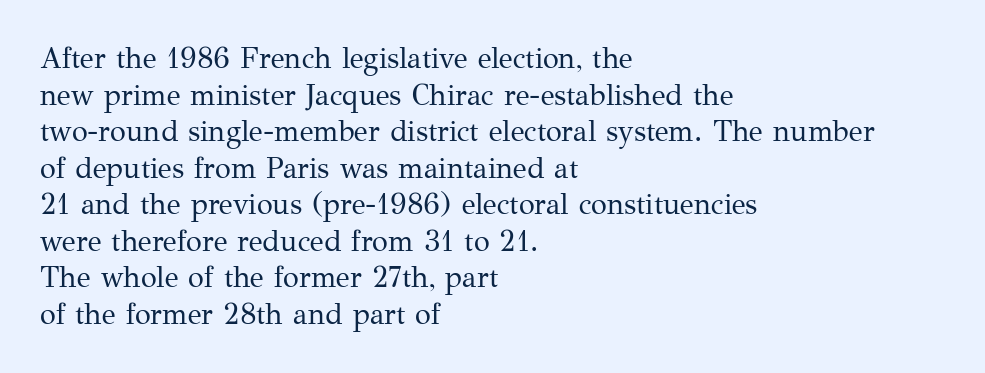
Q: Is the text bold? A: No.
Q: Is the text italic (slanted)? A: No, it is upright.
Q: Is the typeface a serif or a sans-serif typeface? A: Serif.
Q: Is the text underlined? A: No.
Q: How is the paragraph aligned? A: Left-aligned.
Q: Is the spacing between letters normal or unusually wide? A: Normal.
Q: Is the spacing between lines tight, normal or loose? A: Normal.
Q: Width (condensed, normal, or wide)? A: Normal.
Q: Stroke contrast? A: Medium.
Q: x-height? A: Medium.
Q: Monospaced? A: No.
